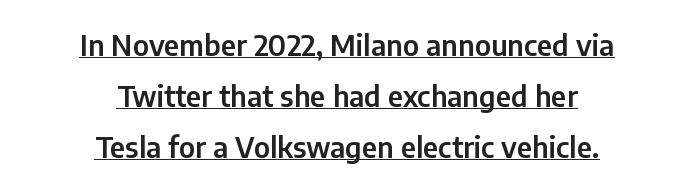
The letters stand upright; this is a roman face. The letters advance in unequal steps, a hallmark of proportional type. The letterforms sit shoulder to shoulder at normal distance. Where is the straight margin? There isn't one; the lines are centered. Somebody hit Ctrl+U on this one — the words are underlined. The text was rendered using a sans face with plain stroke endings.
